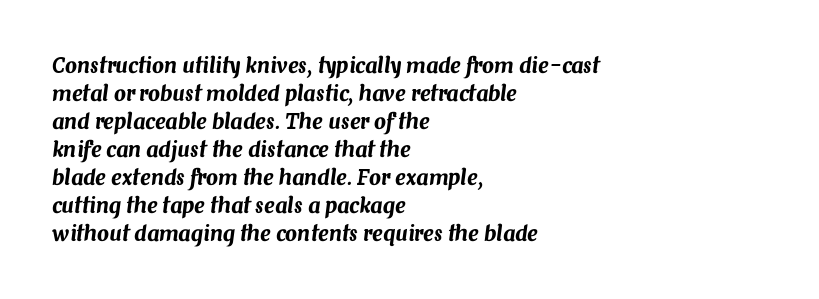
The image shows 21 px text type, italic (leaning right); set left-aligned, normal line spacing (1.33x), normal letter spacing, not underlined.
